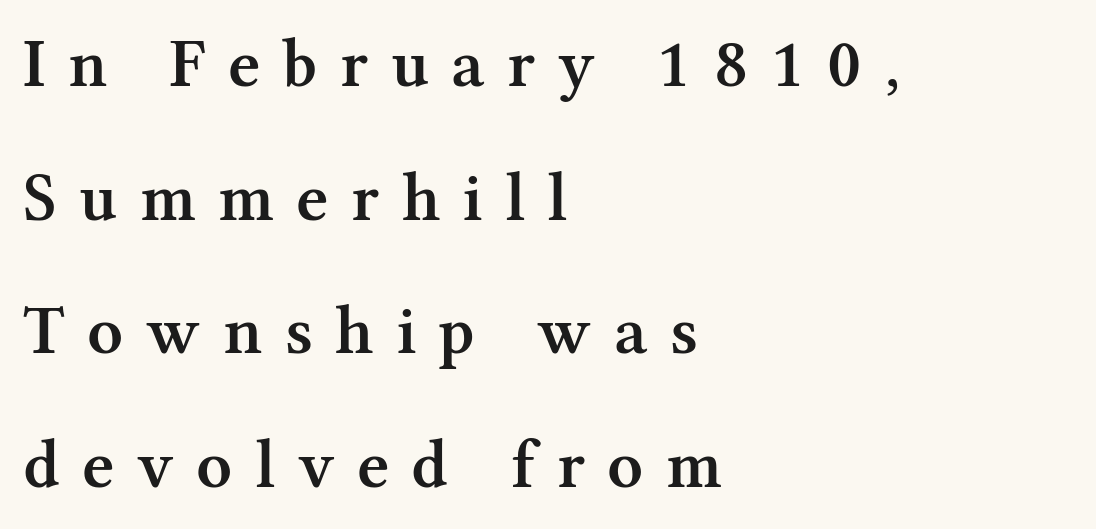
The image shows 70 px semibold serif type, upright; set left-aligned, loose line spacing (1.91x), unusually wide letter spacing (+0.32 em), not underlined; medium stroke contrast and a medium x-height.
